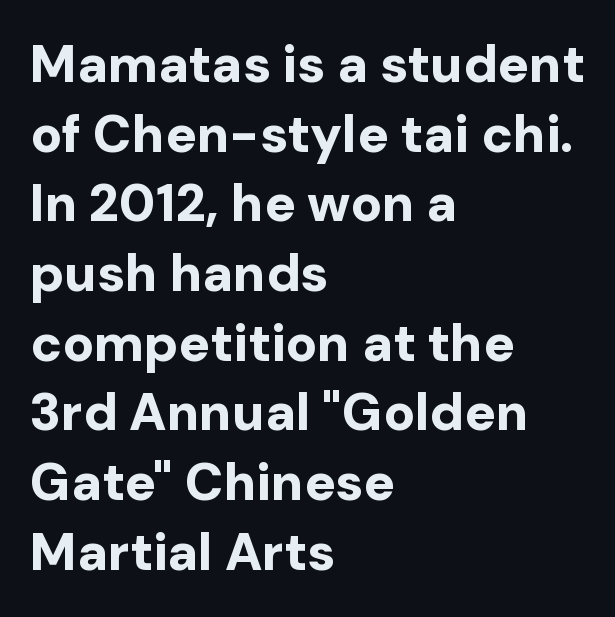
Q: Is the text bold? A: Yes.
Q: Is the text italic (slanted)? A: No, it is upright.
Q: Is the typeface a serif or a sans-serif typeface? A: Sans-serif.
Q: Is the text underlined? A: No.
Q: How is the paragraph aligned? A: Left-aligned.
Q: Is the spacing between letters normal or unusually wide? A: Normal.
Q: Is the spacing between lines tight, normal or loose? A: Normal.
Q: Width (condensed, normal, or wide)? A: Normal.
Q: Stroke contrast? A: Low.
Q: x-height? A: Medium.
Q: Monospaced? A: No.
